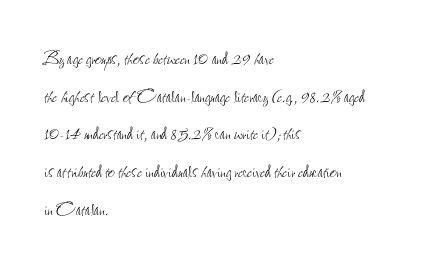
{"bold": "no", "underline": "no", "align": "left", "line_spacing": "normal", "line_spacing_ratio": 1.57, "letter_spacing": "normal", "letter_spacing_em": 0.0, "glyph_px": 24}
